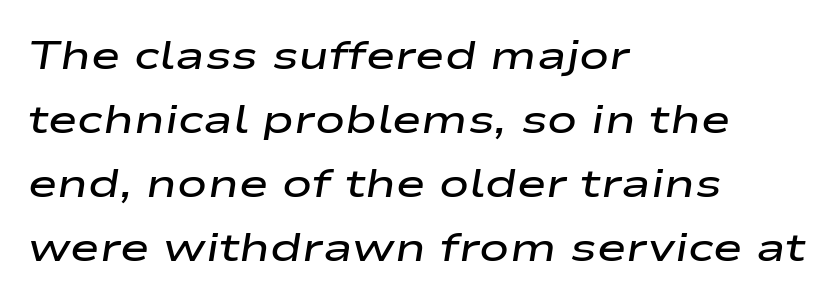
The rendering uses a semibold face; strokes are thickened but not to full bold. This sample has the flowing, uneven cadence of proportional lettering. This rendering leaves character spacing at its baseline value. The foot of each line stays bare and open. The lettering tilts uniformly, giving the passage an italic look.
